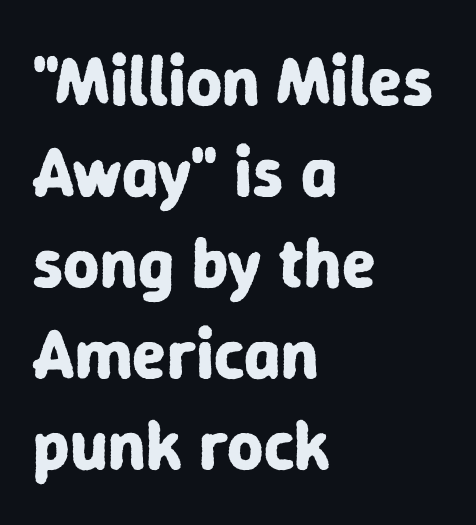
The image shows 70 px bold sans-serif type, upright; set left-aligned, normal line spacing (1.3x), normal letter spacing, not underlined; low stroke contrast and a medium x-height.
